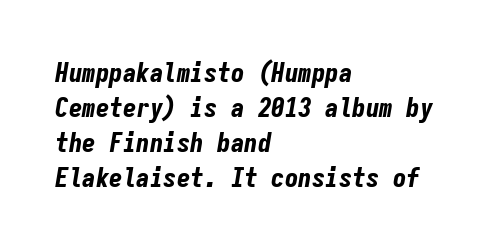
All the whitespace from short lines collects on the right. You can tell it's italic because the verticals aren't actually vertical. Glance below the letters and you will spot only blank space. Leading: standard.
